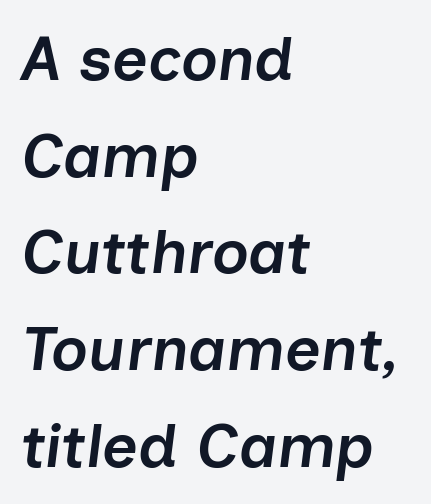
Q: Is the text bold? A: Semi-bold.
Q: Is the text italic (slanted)? A: Yes, it leans right by about 7 degrees.
Q: Is the text underlined? A: No.
Q: How is the paragraph aligned? A: Left-aligned.
Q: Is the spacing between letters normal or unusually wide? A: Normal.
Q: Is the spacing between lines tight, normal or loose? A: Normal.
Q: Width (condensed, normal, or wide)? A: Normal.
Q: Stroke contrast? A: Low.
Q: x-height? A: Medium.
Q: Monospaced? A: No.
